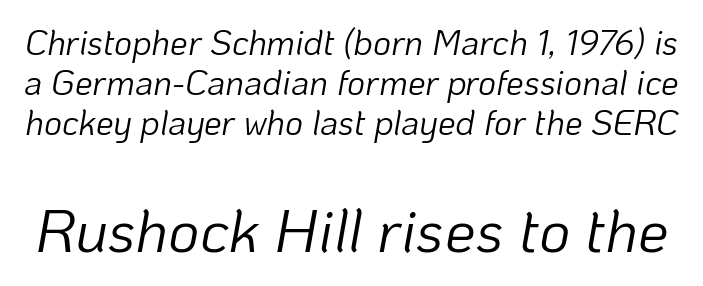
The image shows 61 px light type, italic (leaning right); set tight line spacing (1.15x), normal letter spacing, not underlined; the second (bottom) block is 1.74x larger; low stroke contrast and a medium x-height.
